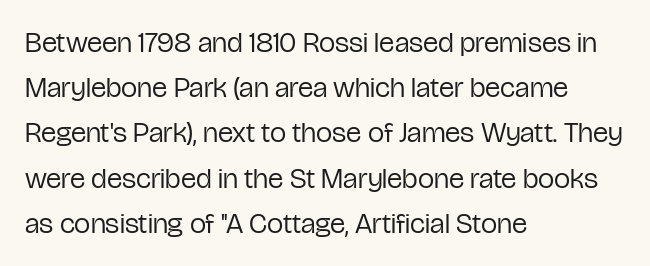
The image shows 29 px regular-weight, condensed sans-serif type, upright; set left-aligned, normal line spacing (1.56x), normal letter spacing, not underlined; low stroke contrast and a medium x-height.
